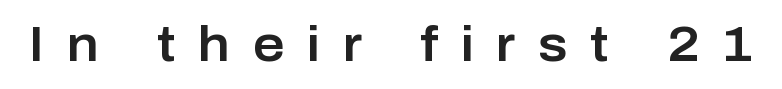
Do the characters align in a grid? No, the font is proportional. This sample uses an upright cut, with every glyph sitting square on the baseline. Tracking here is generous; glyphs stand well apart from one another. Words float on clear page, feet unadorned.
